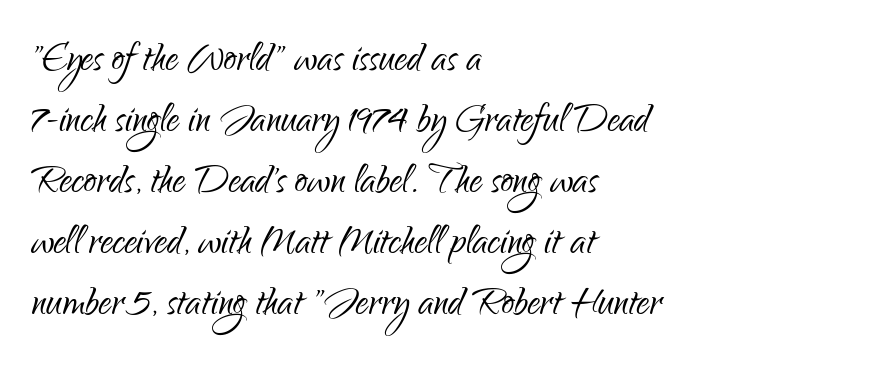
{"serif": "no", "bold": "no", "weight": "light", "width": "condensed", "stroke_contrast": "low", "x_height": "small", "monospaced": "no", "underline": "no", "align": "left", "line_spacing_ratio": 1.22, "letter_spacing": "normal", "letter_spacing_em": 0.0, "glyph_px": 50}
